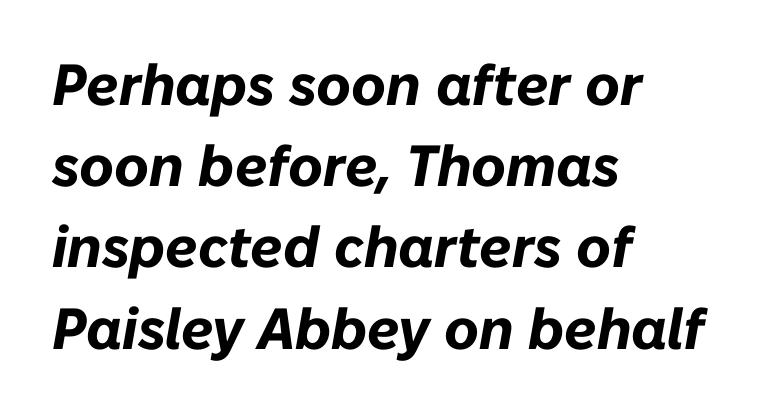
{"italic": "yes", "lean": "right", "slant_degrees": 10, "bold": "yes", "weight": "bold", "width": "normal", "stroke_contrast": "low", "x_height": "medium", "monospaced": "no", "underline": "no", "align": "left", "line_spacing": "normal", "line_spacing_ratio": 1.4, "letter_spacing": "normal", "letter_spacing_em": 0.0, "glyph_px": 58}
